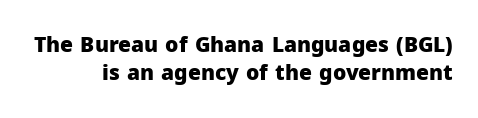
Between one letter and the next there's only the usual sliver of space. A normal amount of white space separates one row of letters from the next. Compared with an ordinary text face, these strokes are far heavier — a full bold. Vertical strokes here are truly vertical.
